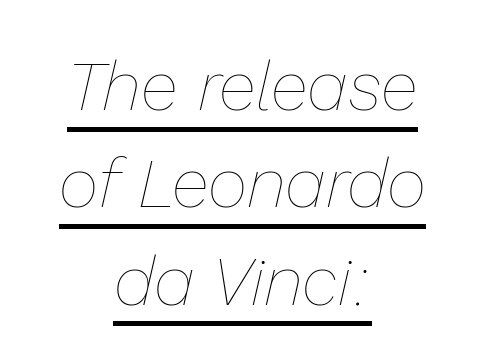
Q: Is the text bold? A: No.
Q: Is the text italic (slanted)? A: Yes, it leans right by about 13 degrees.
Q: Is the text underlined? A: Yes.
Q: How is the paragraph aligned? A: Centered.
Q: Is the spacing between letters normal or unusually wide? A: Normal.
Q: Is the spacing between lines tight, normal or loose? A: Normal.
Q: Width (condensed, normal, or wide)? A: Normal.
Q: Stroke contrast? A: Low.
Q: x-height? A: Medium.
Q: Monospaced? A: No.
